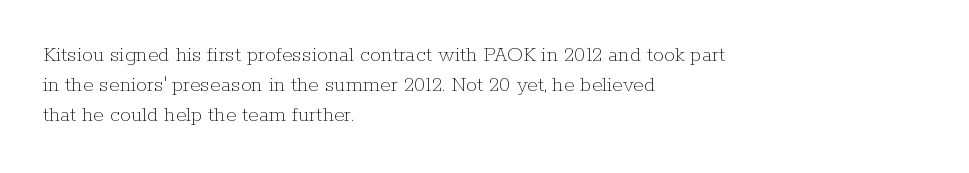
{"italic": "no", "bold": "no", "underline": "no", "align": "left", "line_spacing": "normal", "line_spacing_ratio": 1.37, "letter_spacing": "normal", "letter_spacing_em": 0.0, "glyph_px": 22}
